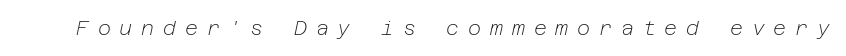
The image shows 20 px text type, italic (leaning right); set unusually wide letter spacing (+0.44 em), not underlined.
